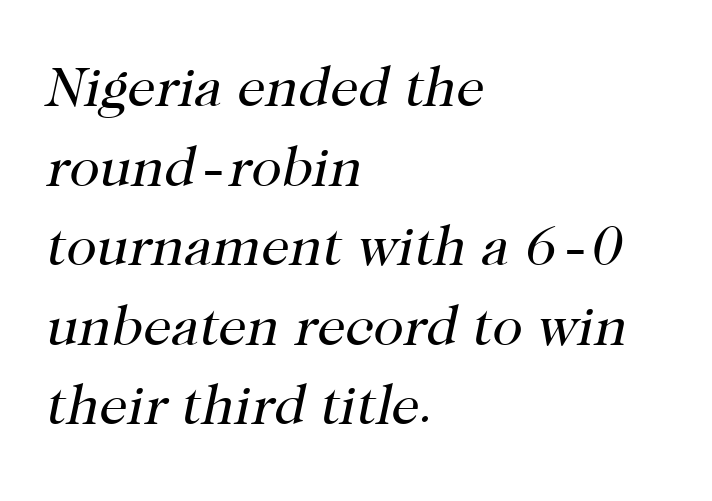
Q: Is the text bold? A: No.
Q: Is the text italic (slanted)? A: Yes, it leans right by about 12 degrees.
Q: Is the typeface a serif or a sans-serif typeface? A: Serif.
Q: Is the text underlined? A: No.
Q: How is the paragraph aligned? A: Left-aligned.
Q: Is the spacing between letters normal or unusually wide? A: Normal.
Q: Is the spacing between lines tight, normal or loose? A: Normal.
Q: Width (condensed, normal, or wide)? A: Normal.
Q: Stroke contrast? A: High.
Q: x-height? A: Medium.
Q: Monospaced? A: No.
